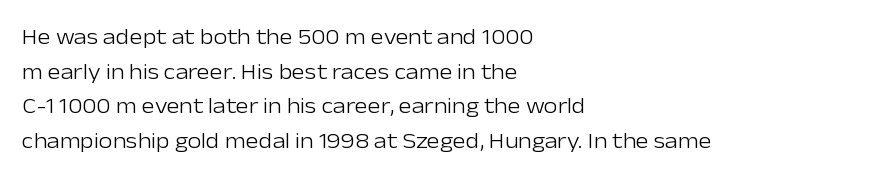
The image shows 22 px text type, upright; set left-aligned, normal line spacing (1.57x), normal letter spacing, not underlined.
